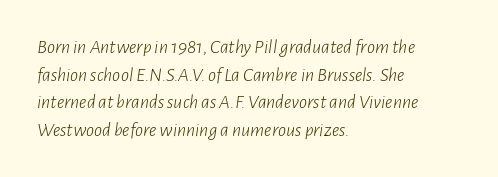
Q: Is the text bold? A: No.
Q: Is the text italic (slanted)? A: Yes, it leans right by about 7 degrees.
Q: Is the text underlined? A: No.
Q: How is the paragraph aligned? A: Left-aligned.
Q: Is the spacing between letters normal or unusually wide? A: Normal.
Q: Is the spacing between lines tight, normal or loose? A: Normal.
